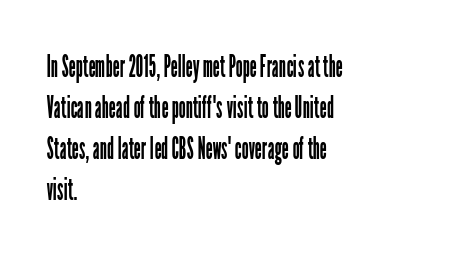
Nothing unusual about the tracking: characters are spaced as the font intends. The setting favours the left margin, as ordinary paragraphs usually do. Compared with a typical body face, this is equally light or lighter still. How would I describe the line gaps? Plain and ordinary. This sample uses a sans-serif face.
